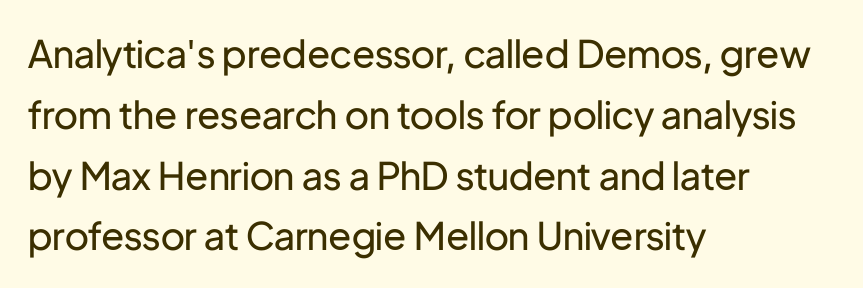
Q: Is the text bold? A: No.
Q: Is the text italic (slanted)? A: No, it is upright.
Q: Is the typeface a serif or a sans-serif typeface? A: Sans-serif.
Q: Is the text underlined? A: No.
Q: How is the paragraph aligned? A: Left-aligned.
Q: Is the spacing between letters normal or unusually wide? A: Normal.
Q: Is the spacing between lines tight, normal or loose? A: Normal.
Q: Width (condensed, normal, or wide)? A: Normal.
Q: Stroke contrast? A: Low.
Q: x-height? A: Medium.
Q: Monospaced? A: No.
